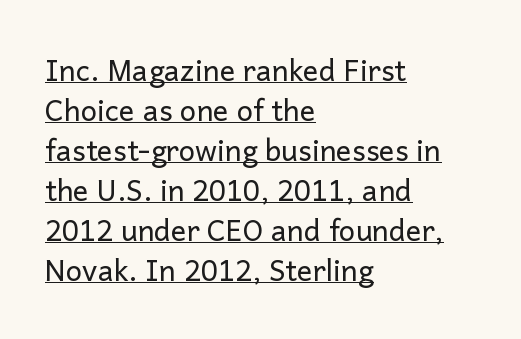
Q: Is the text bold? A: No.
Q: Is the text italic (slanted)? A: No, it is upright.
Q: Is the typeface a serif or a sans-serif typeface? A: Sans-serif.
Q: Is the text underlined? A: Yes.
Q: How is the paragraph aligned? A: Left-aligned.
Q: Is the spacing between letters normal or unusually wide? A: Normal.
Q: Is the spacing between lines tight, normal or loose? A: Normal.
Q: Width (condensed, normal, or wide)? A: Normal.
Q: Stroke contrast? A: Low.
Q: x-height? A: Medium.
Q: Monospaced? A: No.
